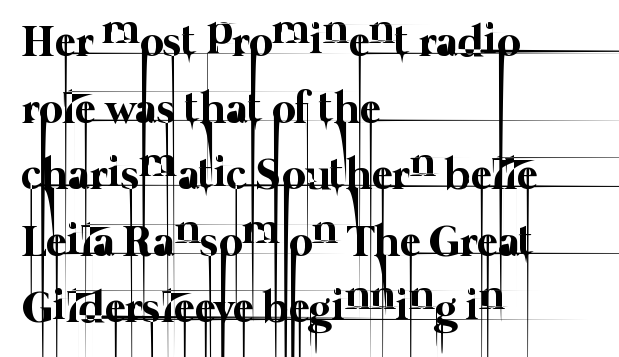
The image shows 45 px thin type; set left-aligned, normal line spacing (1.48x), normal letter spacing, not underlined; low stroke contrast and a medium x-height.
